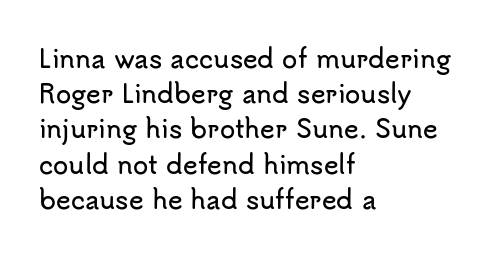
{"italic": "no", "underline": "no", "align": "left", "line_spacing": "normal", "line_spacing_ratio": 1.41, "letter_spacing": "normal", "letter_spacing_em": 0.0, "glyph_px": 25}
